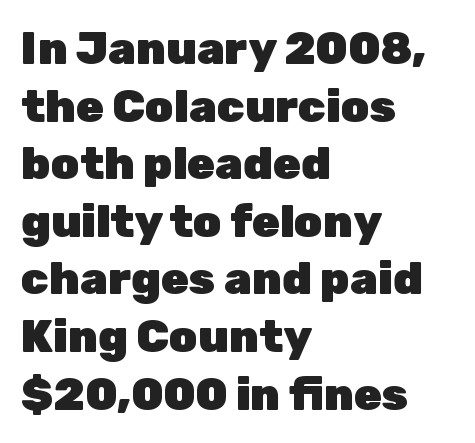
{"serif": "no", "italic": "no", "bold": "yes", "weight": "heavy", "width": "normal", "stroke_contrast": "low", "x_height": "medium", "monospaced": "no", "underline": "no", "align": "left", "line_spacing": "normal", "line_spacing_ratio": 1.28, "letter_spacing": "normal", "letter_spacing_em": 0.0, "glyph_px": 45}
